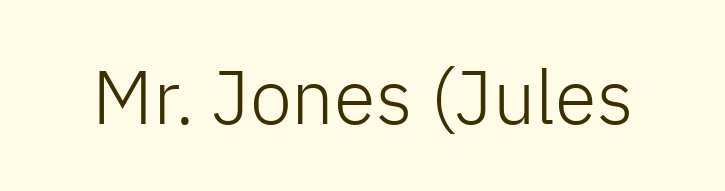
The image shows 76 px light sans-serif type, upright; set normal letter spacing, not underlined; low stroke contrast and a medium x-height.
